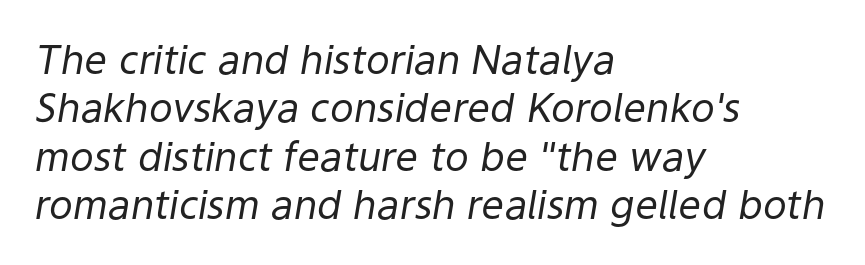
Q: Is the text bold? A: No.
Q: Is the text italic (slanted)? A: Yes, it leans right by about 9 degrees.
Q: Is the text underlined? A: No.
Q: How is the paragraph aligned? A: Left-aligned.
Q: Is the spacing between letters normal or unusually wide? A: Normal.
Q: Width (condensed, normal, or wide)? A: Normal.
Q: Stroke contrast? A: Low.
Q: x-height? A: Medium.
Q: Monospaced? A: No.
